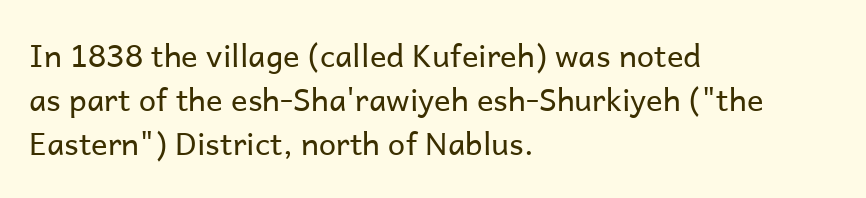
The vertical gap from one line to the next is medium. I'd call this a sans setting — the letters go barefoot. Horizontal alignment here is leftward, the default for most running prose. Has an underline been added? It has not. Tracking value appears to be zero — textbook default spacing.
